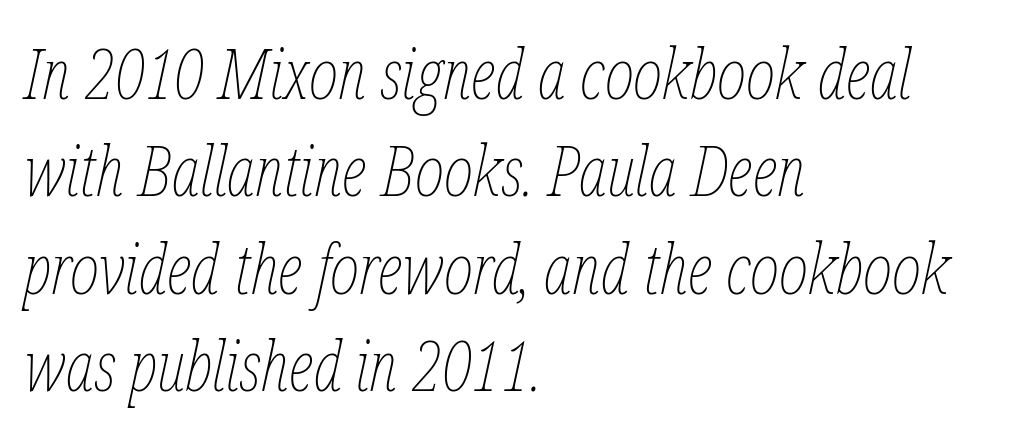
{"italic": "yes", "lean": "right", "slant_degrees": 12, "bold": "no", "weight": "thin", "width": "condensed", "stroke_contrast": "low", "x_height": "medium", "monospaced": "no", "underline": "no", "align": "left", "line_spacing": "normal", "line_spacing_ratio": 1.39, "letter_spacing": "normal", "letter_spacing_em": 0.0, "glyph_px": 70}
